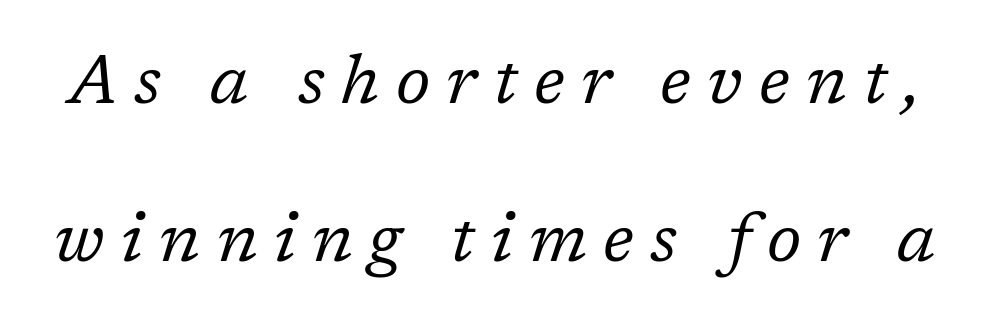
{"serif": "yes", "italic": "yes", "lean": "right", "slant_degrees": 17, "bold": "no", "weight": "regular", "width": "normal", "stroke_contrast": "low", "x_height": "medium", "monospaced": "no", "underline": "no", "line_spacing": "loose", "line_spacing_ratio": 2.33, "letter_spacing": "wide", "letter_spacing_em": 0.24, "glyph_px": 68}
